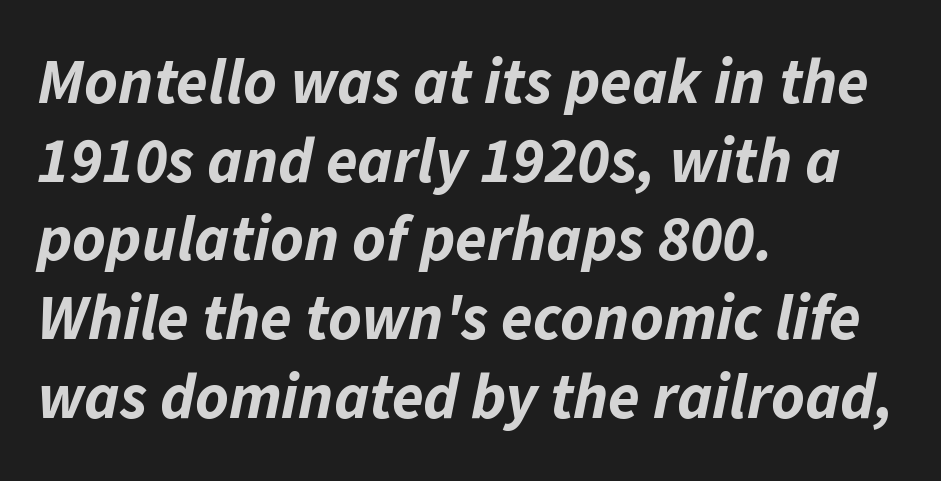
{"italic": "yes", "lean": "right", "slant_degrees": 11, "bold": "yes", "weight": "bold", "width": "normal", "stroke_contrast": "low", "x_height": "medium", "monospaced": "no", "underline": "no", "align": "left", "line_spacing_ratio": 1.23, "letter_spacing": "normal", "letter_spacing_em": 0.0, "glyph_px": 64}
